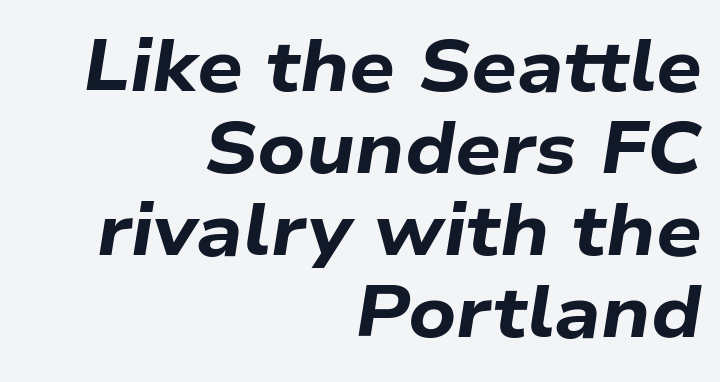
You could call the tracking neutral — neither tight nor loose. The text carries the slant typical of an italic or oblique font. Unmarked baselines from the first word to the last. In terms of leading, this rendering errs on the cramped side.
